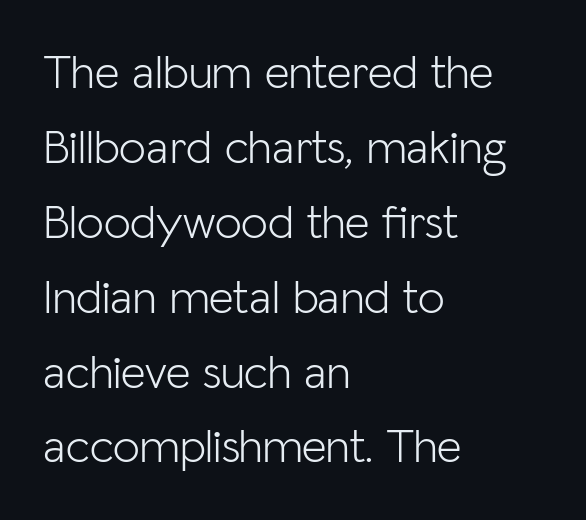
Q: Is the text bold? A: No.
Q: Is the text italic (slanted)? A: No, it is upright.
Q: Is the typeface a serif or a sans-serif typeface? A: Sans-serif.
Q: Is the text underlined? A: No.
Q: How is the paragraph aligned? A: Left-aligned.
Q: Is the spacing between letters normal or unusually wide? A: Normal.
Q: Is the spacing between lines tight, normal or loose? A: Normal.
Q: Width (condensed, normal, or wide)? A: Normal.
Q: Stroke contrast? A: Low.
Q: x-height? A: Medium.
Q: Monospaced? A: No.
